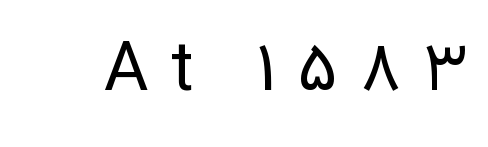
Q: Is the text bold? A: No.
Q: Is the text italic (slanted)? A: No, it is upright.
Q: Is the typeface a serif or a sans-serif typeface? A: Sans-serif.
Q: Is the text underlined? A: No.
Q: Is the spacing between letters normal or unusually wide? A: Unusually wide.
Q: Width (condensed, normal, or wide)? A: Normal.
Q: Stroke contrast? A: Low.
Q: x-height? A: Medium.
Q: Monospaced? A: No.
